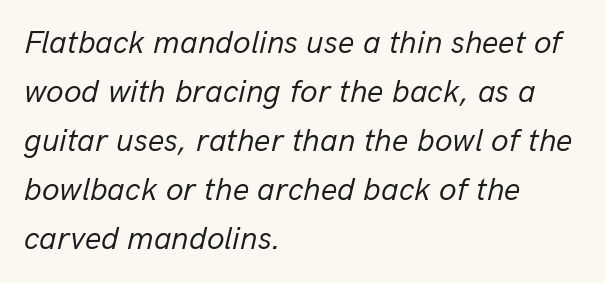
{"italic": "yes", "lean": "right", "slant_degrees": 13, "bold": "no", "weight": "regular", "width": "normal", "stroke_contrast": "low", "x_height": "medium", "monospaced": "no", "underline": "no", "align": "left", "line_spacing": "normal", "line_spacing_ratio": 1.53, "letter_spacing": "normal", "letter_spacing_em": 0.0, "glyph_px": 32}
